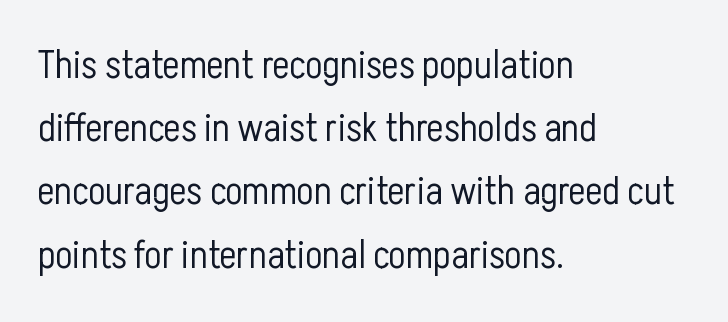
Line starts are locked; line ends wander. The type family on display is of the sans-serif kind. The rows are spaced the way most documents space them. Varying glyph widths throughout — classic text-font behaviour. Letters rest on an invisible, unmarked baseline. Is the type heavy? It reads as light-to-regular instead.
